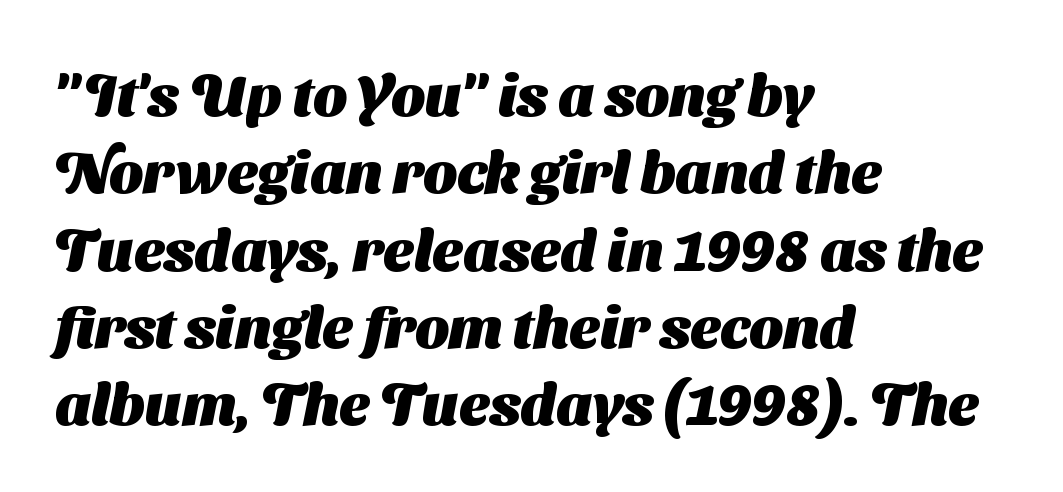
Q: Is the text bold? A: Yes.
Q: Is the typeface a serif or a sans-serif typeface? A: Sans-serif.
Q: Is the text underlined? A: No.
Q: How is the paragraph aligned? A: Left-aligned.
Q: Is the spacing between letters normal or unusually wide? A: Normal.
Q: Is the spacing between lines tight, normal or loose? A: Normal.
Q: Width (condensed, normal, or wide)? A: Normal.
Q: Stroke contrast? A: Medium.
Q: x-height? A: Medium.
Q: Monospaced? A: No.
